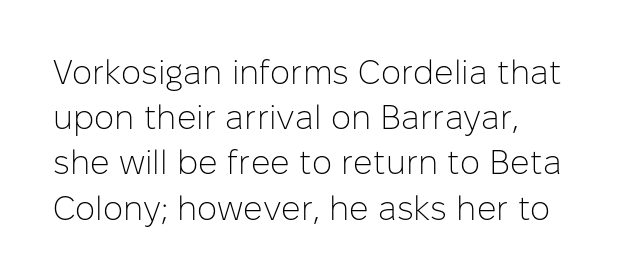
Quick note: interline space is typical. Layout note: lines flush left. The characters are drawn with everyday or finer stroke widths. Think of a printed novel: that variable character pitch is what you see here. You could call the tracking neutral — neither tight nor loose.
